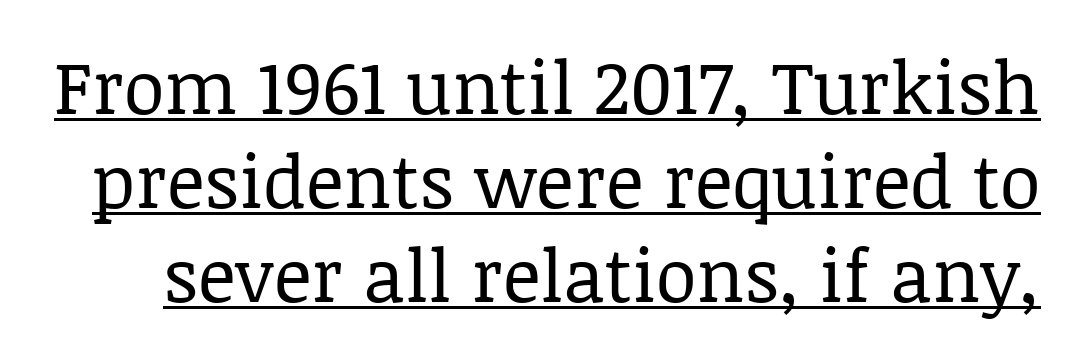
The type family on display is of the serif kind. Check the space under the baseline: a stroke is drawn there. These lines sit exactly where default settings would place them. These lines are rendered in a variable-pitch font. The passage shown has conventional tracking throughout.
